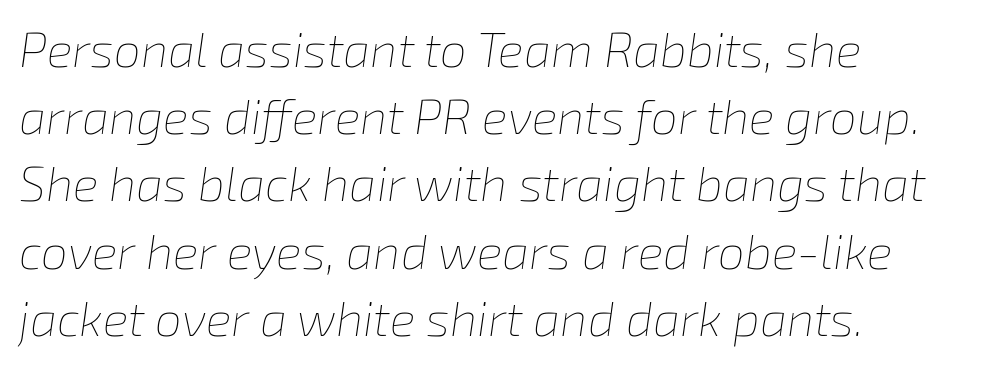
{"italic": "yes", "lean": "right", "slant_degrees": 8, "bold": "no", "weight": "thin", "width": "normal", "stroke_contrast": "low", "x_height": "medium", "monospaced": "no", "underline": "no", "align": "left", "line_spacing": "normal", "line_spacing_ratio": 1.4, "letter_spacing": "normal", "letter_spacing_em": 0.0, "glyph_px": 48}
